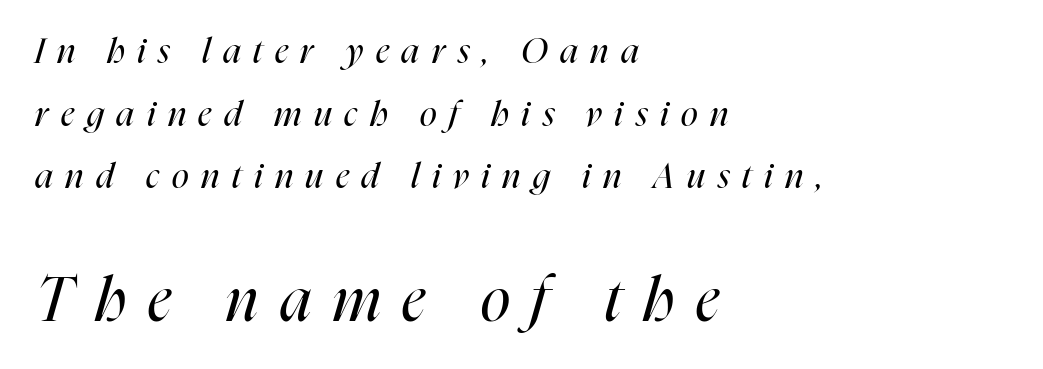
Words float on clear page, feet unadorned. Teacher's note: observe the even left margin — that is flush-left alignment. Is this a heavy cut? Hardly; it is regular or lighter. The letters advance in unequal steps, a hallmark of proportional type. Here the glyphs are tracked loosely, breaking word shapes into spaced letters.
